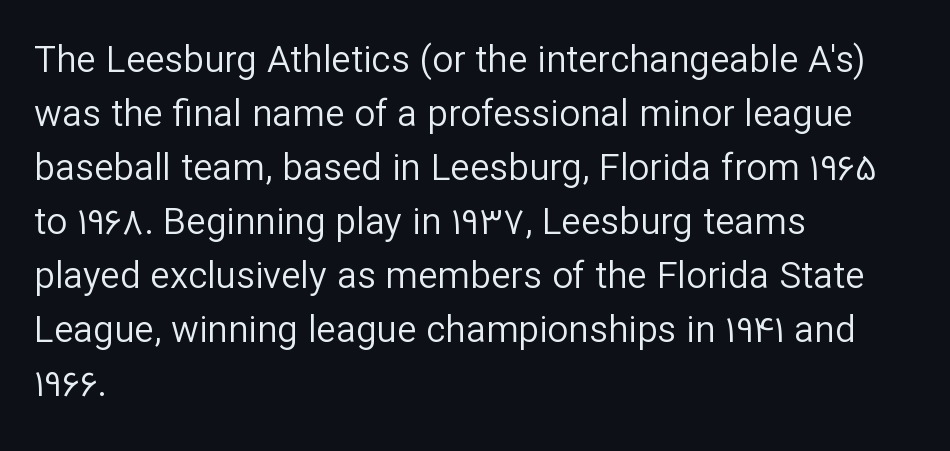
The image shows 37 px regular-weight sans-serif type, upright; set left-aligned, normal line spacing (1.46x), normal letter spacing, not underlined; low stroke contrast and a medium x-height.
